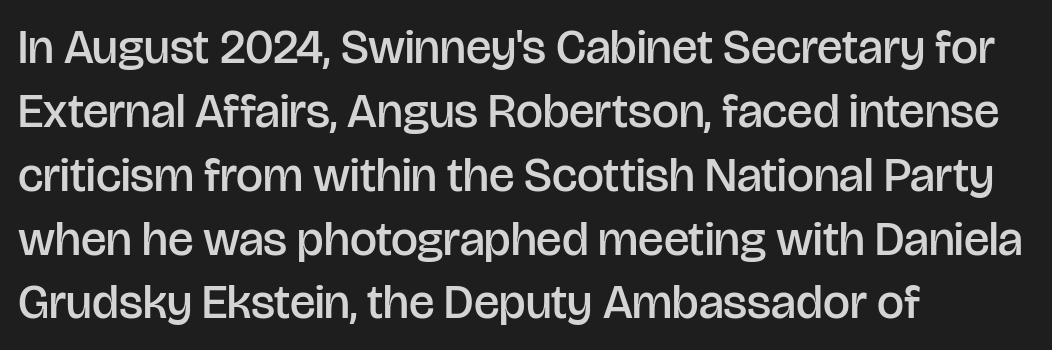
Q: Is the text bold? A: Semi-bold.
Q: Is the text italic (slanted)? A: No, it is upright.
Q: Is the typeface a serif or a sans-serif typeface? A: Sans-serif.
Q: Is the text underlined? A: No.
Q: How is the paragraph aligned? A: Left-aligned.
Q: Is the spacing between letters normal or unusually wide? A: Normal.
Q: Is the spacing between lines tight, normal or loose? A: Normal.
Q: Width (condensed, normal, or wide)? A: Normal.
Q: Stroke contrast? A: Low.
Q: x-height? A: Large.
Q: Monospaced? A: No.
